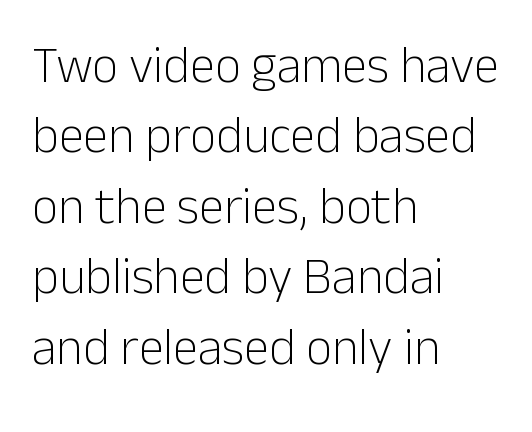
{"serif": "no", "italic": "no", "bold": "no", "weight": "light", "width": "normal", "stroke_contrast": "low", "x_height": "medium", "monospaced": "no", "underline": "no", "align": "left", "line_spacing": "normal", "line_spacing_ratio": 1.38, "letter_spacing": "normal", "letter_spacing_em": 0.0, "glyph_px": 51}
